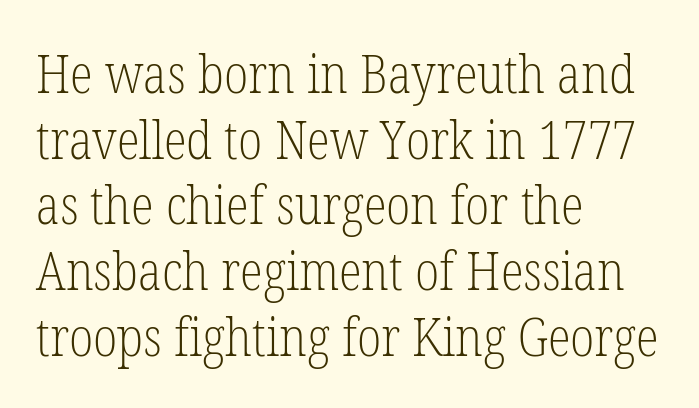
Q: Is the text bold? A: No.
Q: Is the text italic (slanted)? A: No, it is upright.
Q: Is the typeface a serif or a sans-serif typeface? A: Serif.
Q: Is the text underlined? A: No.
Q: How is the paragraph aligned? A: Left-aligned.
Q: Is the spacing between letters normal or unusually wide? A: Normal.
Q: Width (condensed, normal, or wide)? A: Condensed.
Q: Stroke contrast? A: Low.
Q: x-height? A: Medium.
Q: Monospaced? A: No.
